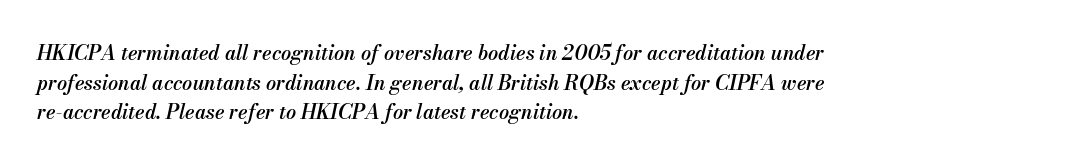
Q: Is the text bold? A: Semi-bold.
Q: Is the text italic (slanted)? A: Yes, it leans right by about 13 degrees.
Q: Is the text underlined? A: No.
Q: How is the paragraph aligned? A: Left-aligned.
Q: Is the spacing between letters normal or unusually wide? A: Normal.
Q: Is the spacing between lines tight, normal or loose? A: Normal.
